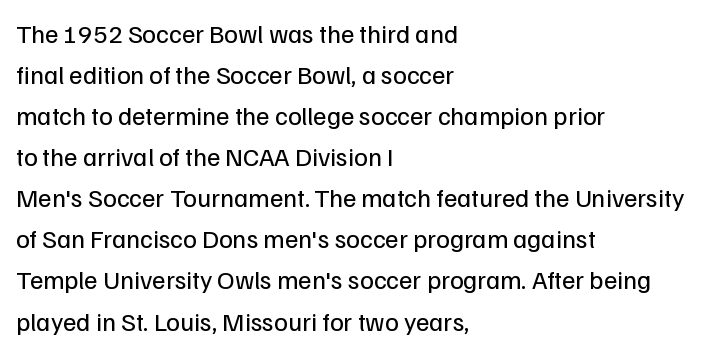
The words here are not underlined. Unbolded letterforms with no extra heft. Quick note: interline space is typical. These lines stack with their left ends in a neat column. Ordinary non-slanted type is in use. Here the glyphs are tracked normally, forming tight word shapes.
